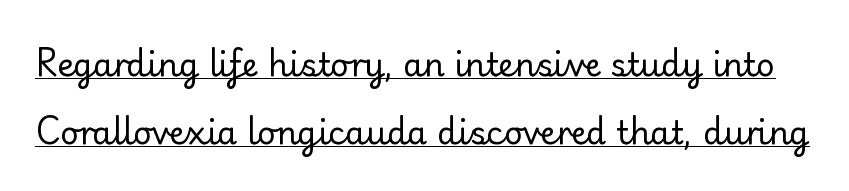
{"serif": "no", "italic": "no", "bold": "no", "weight": "regular", "width": "normal", "stroke_contrast": "low", "x_height": "small", "monospaced": "no", "underline": "yes", "line_spacing": "loose", "line_spacing_ratio": 2.12, "letter_spacing": "normal", "letter_spacing_em": 0.0, "glyph_px": 32}
